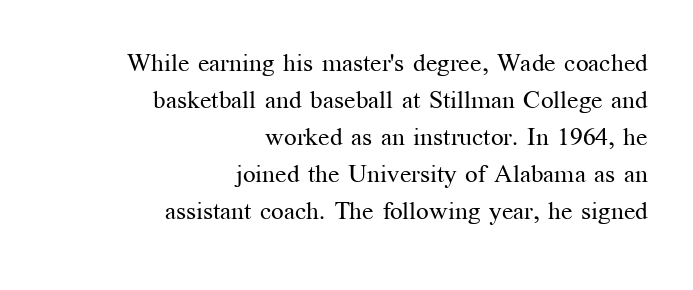
Each word holds together tightly as a unit, with standard inter-letter gaps. The space directly below the letters is spotless. The specimen reads as upright at a glance. Think standard paragraph weight, or any step lighter than that. Each new line begins a customary step beneath the previous one.
